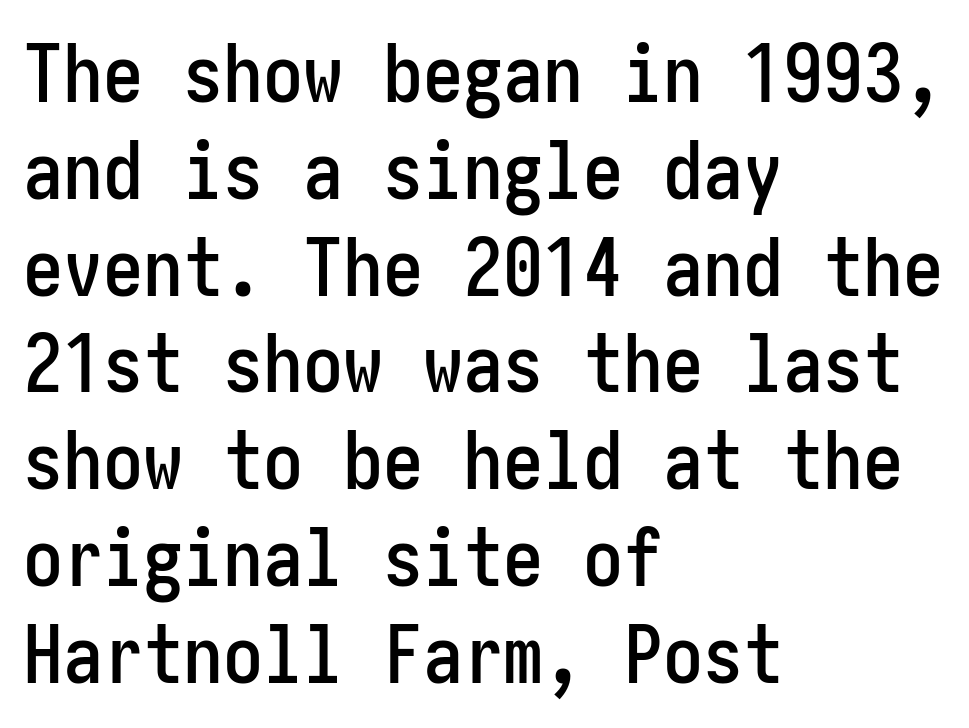
The image shows 80 px condensed sans-serif type, upright; set left-aligned, line spacing 1.21x, normal letter spacing, not underlined; low stroke contrast and a medium x-height.
